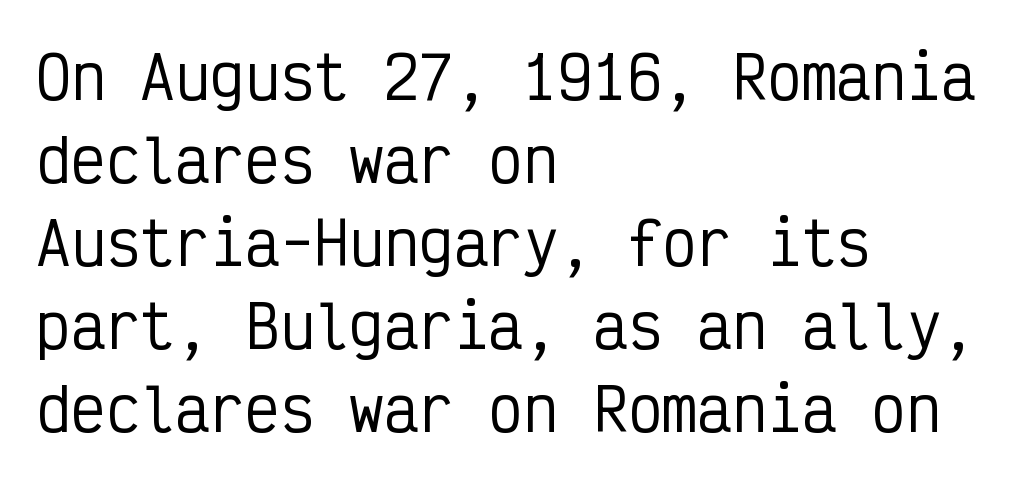
The image shows 58 px condensed sans-serif type, upright, monospaced; set left-aligned, normal line spacing (1.43x), normal letter spacing, not underlined; low stroke contrast and a medium x-height.
